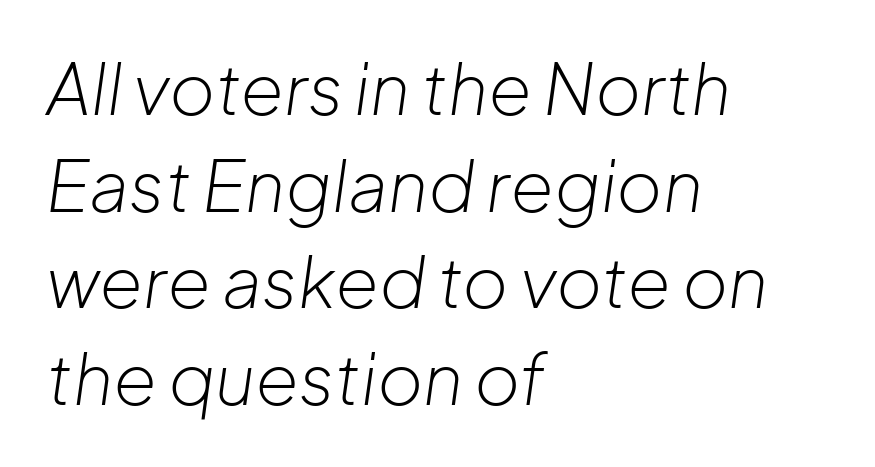
The face looks like a standard text weight, possibly lighter. Alignment: flush left. Is this a fixed-width face? No — the glyphs have proportional, varying widths. Regarding leading, the lines here are spaced in the standard way. The letterforms sit shoulder to shoulder at normal distance.
